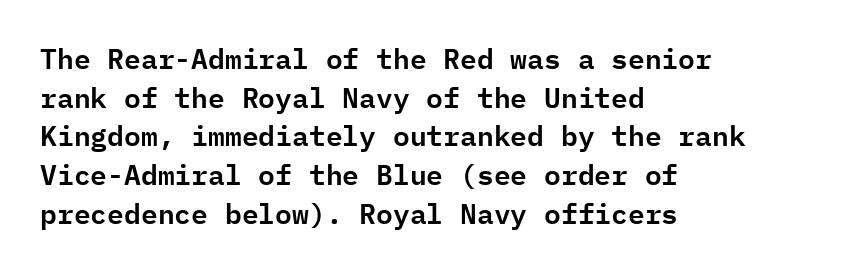
Q: Is the text italic (slanted)? A: No, it is upright.
Q: Is the typeface a serif or a sans-serif typeface? A: Sans-serif.
Q: Is the text underlined? A: No.
Q: How is the paragraph aligned? A: Left-aligned.
Q: Is the spacing between letters normal or unusually wide? A: Normal.
Q: Is the spacing between lines tight, normal or loose? A: Normal.
Q: Width (condensed, normal, or wide)? A: Normal.
Q: Stroke contrast? A: Low.
Q: x-height? A: Medium.
Q: Monospaced? A: Yes.
